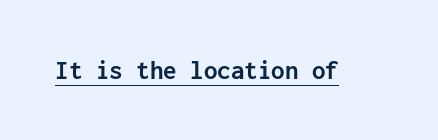
The image shows 27 px bold type, upright; set normal letter spacing, underlined.
